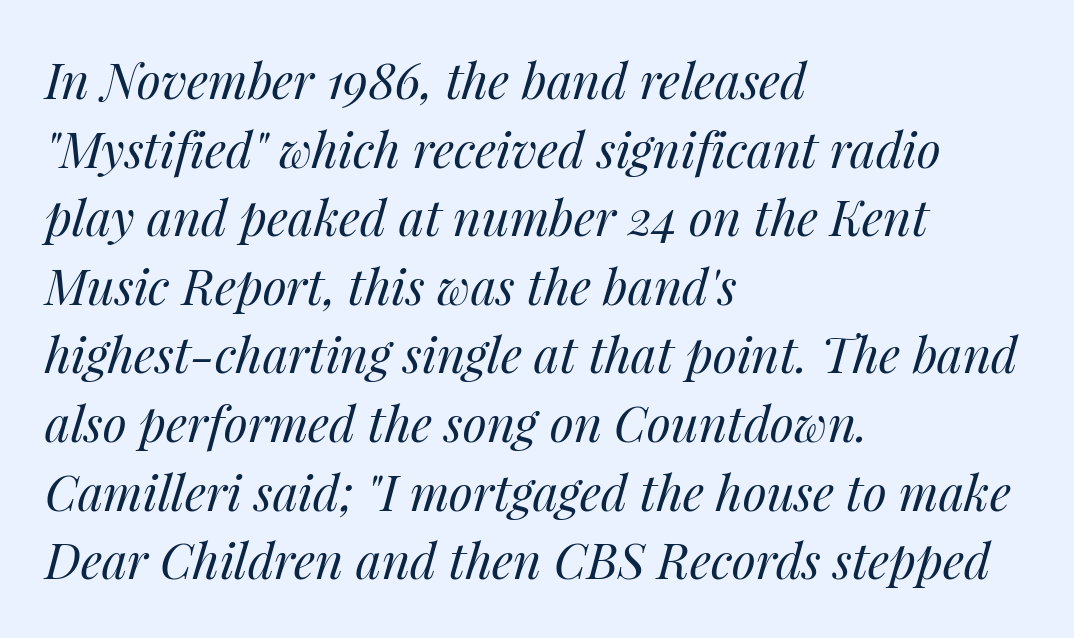
Q: Is the text bold? A: No.
Q: Is the text italic (slanted)? A: Yes, it leans right by about 14 degrees.
Q: Is the text underlined? A: No.
Q: How is the paragraph aligned? A: Left-aligned.
Q: Is the spacing between letters normal or unusually wide? A: Normal.
Q: Is the spacing between lines tight, normal or loose? A: Normal.
Q: Width (condensed, normal, or wide)? A: Normal.
Q: Stroke contrast? A: Medium.
Q: x-height? A: Medium.
Q: Monospaced? A: No.
